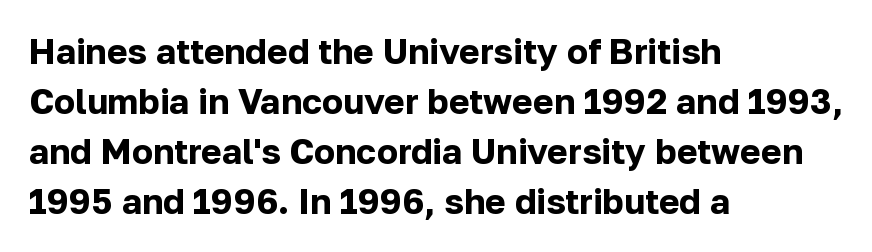
The image shows 35 px bold sans-serif type, upright; set left-aligned, normal line spacing (1.43x), normal letter spacing, not underlined; low stroke contrast and a medium x-height.
